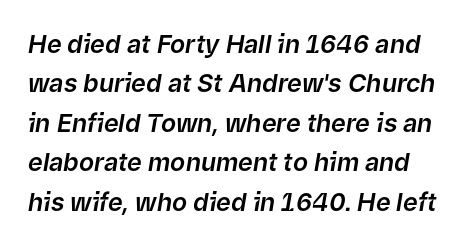
The image shows 25 px text type, italic (leaning right); set normal line spacing (1.58x), normal letter spacing, not underlined.
